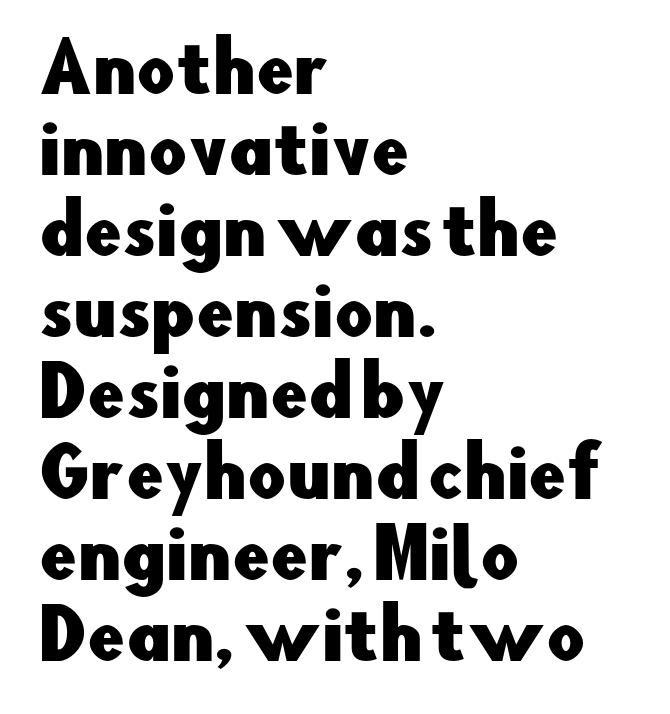
Q: Is the text italic (slanted)? A: No, it is upright.
Q: Is the typeface a serif or a sans-serif typeface? A: Sans-serif.
Q: Is the text underlined? A: No.
Q: How is the paragraph aligned? A: Left-aligned.
Q: Is the spacing between letters normal or unusually wide? A: Normal.
Q: Width (condensed, normal, or wide)? A: Normal.
Q: Stroke contrast? A: Low.
Q: x-height? A: Small.
Q: Monospaced? A: No.
